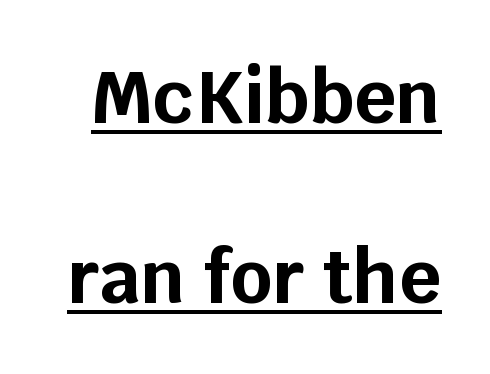
The image shows 73 px bold sans-serif type, upright; set loose line spacing (2.46x), normal letter spacing, underlined; low stroke contrast and a large x-height.
